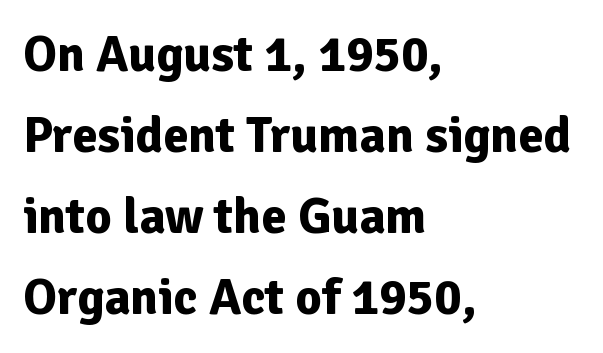
Q: Is the text bold? A: Yes.
Q: Is the text italic (slanted)? A: No, it is upright.
Q: Is the typeface a serif or a sans-serif typeface? A: Sans-serif.
Q: Is the text underlined? A: No.
Q: How is the paragraph aligned? A: Left-aligned.
Q: Is the spacing between letters normal or unusually wide? A: Normal.
Q: Is the spacing between lines tight, normal or loose? A: Normal.
Q: Width (condensed, normal, or wide)? A: Normal.
Q: Stroke contrast? A: Low.
Q: x-height? A: Medium.
Q: Monospaced? A: No.
